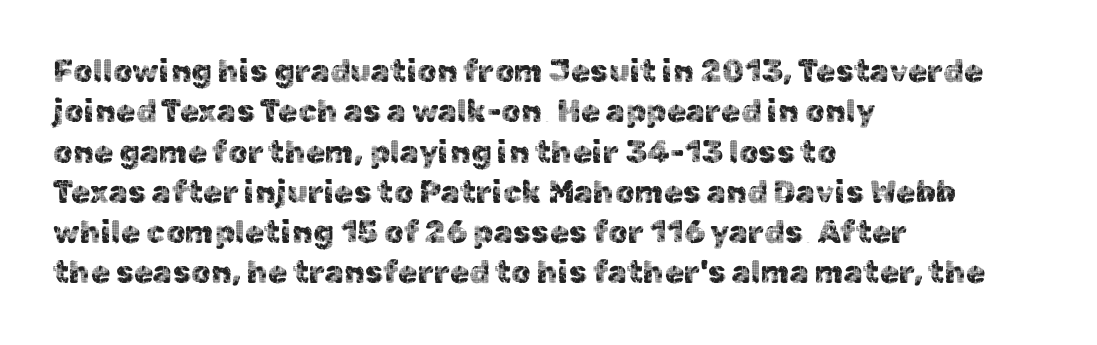
The image shows 31 px sans-serif type, upright; set left-aligned, normal line spacing (1.3x), normal letter spacing, not underlined; a medium x-height.
